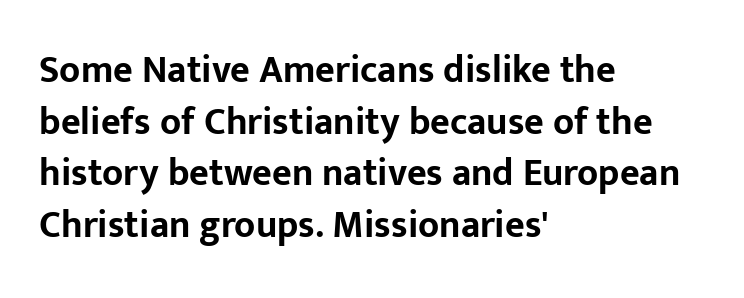
Q: Is the text bold? A: Yes.
Q: Is the text italic (slanted)? A: No, it is upright.
Q: Is the typeface a serif or a sans-serif typeface? A: Sans-serif.
Q: Is the text underlined? A: No.
Q: How is the paragraph aligned? A: Left-aligned.
Q: Is the spacing between letters normal or unusually wide? A: Normal.
Q: Is the spacing between lines tight, normal or loose? A: Normal.
Q: Width (condensed, normal, or wide)? A: Normal.
Q: Stroke contrast? A: Low.
Q: x-height? A: Medium.
Q: Monospaced? A: No.
